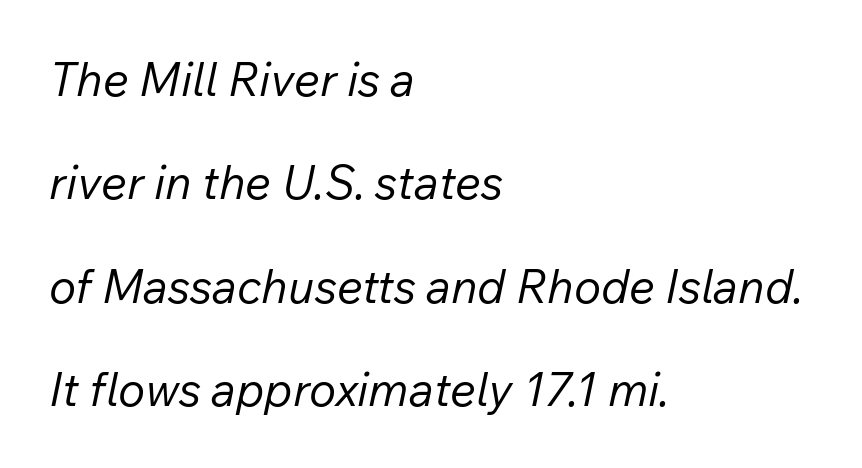
The image shows 46 px regular-weight type, italic (leaning right); set left-aligned, loose line spacing (2.25x), normal letter spacing, not underlined; low stroke contrast and a medium x-height.
